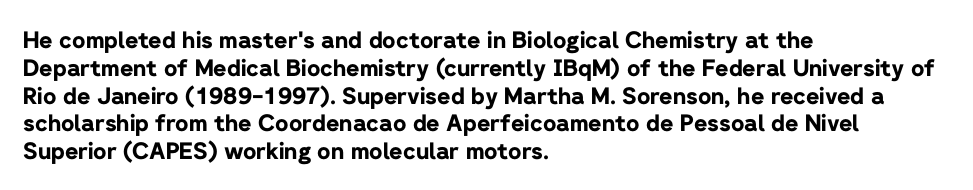
The image shows 23 px bold type, upright; set left-aligned, line spacing 1.21x, normal letter spacing, not underlined.
